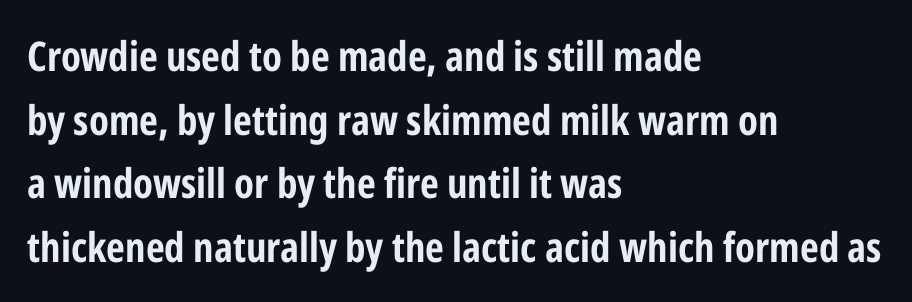
The image shows 41 px bold, condensed sans-serif type, upright; set left-aligned, normal line spacing (1.55x), normal letter spacing, not underlined; low stroke contrast and a medium x-height.
